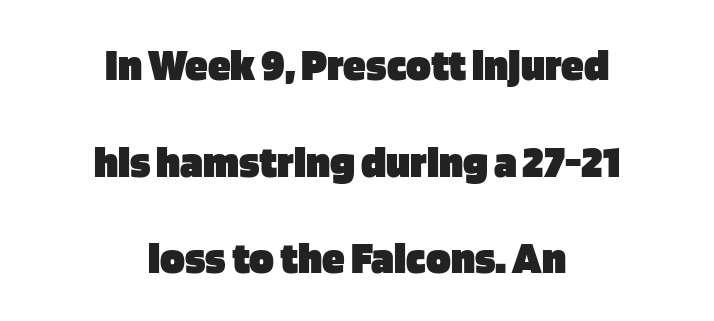
Does extra space separate the letters? No, they use regular spacing. Baseline-to-baseline distance is far greater than the letter height. Nobody drew a line under any word here. Spacing verdict: proportional, widths tailored to each character.
